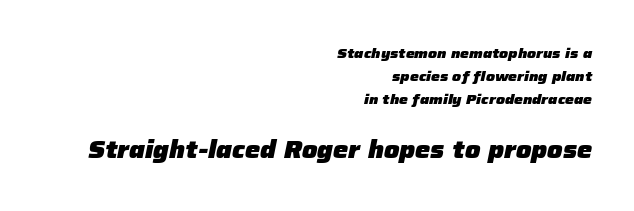
{"italic": "yes", "lean": "right", "slant_degrees": 12, "bold": "yes", "underline": "no", "align": "right", "line_spacing": "normal", "line_spacing_ratio": 1.63, "letter_spacing": "normal", "letter_spacing_em": 0.0, "larger_block": "second", "size_ratio": 1.71, "glyph_px": 24}
